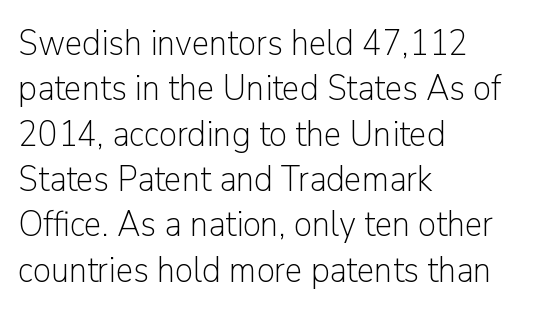
Q: Is the text bold? A: No.
Q: Is the text italic (slanted)? A: No, it is upright.
Q: Is the typeface a serif or a sans-serif typeface? A: Sans-serif.
Q: Is the text underlined? A: No.
Q: How is the paragraph aligned? A: Left-aligned.
Q: Is the spacing between letters normal or unusually wide? A: Normal.
Q: Is the spacing between lines tight, normal or loose? A: Normal.
Q: Width (condensed, normal, or wide)? A: Normal.
Q: Stroke contrast? A: Low.
Q: x-height? A: Medium.
Q: Monospaced? A: No.
